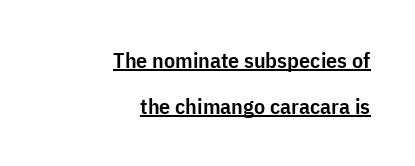
{"italic": "no", "bold": "semi", "underline": "yes", "align": "right", "line_spacing": "loose", "line_spacing_ratio": 2.09, "letter_spacing": "normal", "letter_spacing_em": 0.0, "glyph_px": 22}
